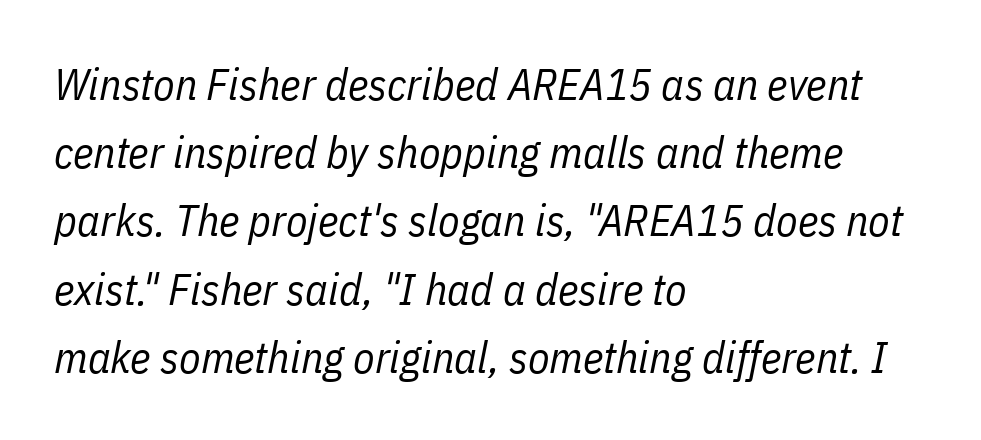
Q: Is the text bold? A: No.
Q: Is the text italic (slanted)? A: Yes, it leans right by about 11 degrees.
Q: Is the text underlined? A: No.
Q: How is the paragraph aligned? A: Left-aligned.
Q: Is the spacing between letters normal or unusually wide? A: Normal.
Q: Is the spacing between lines tight, normal or loose? A: Normal.
Q: Width (condensed, normal, or wide)? A: Condensed.
Q: Stroke contrast? A: Low.
Q: x-height? A: Medium.
Q: Monospaced? A: No.
